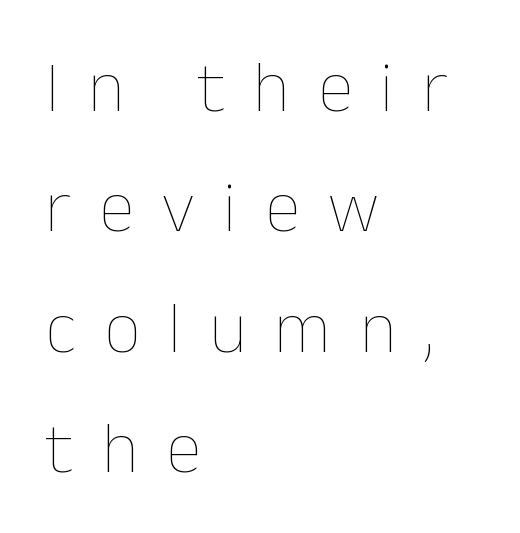
{"italic": "no", "bold": "no", "weight": "thin", "width": "normal", "stroke_contrast": "low", "x_height": "medium", "monospaced": "no", "underline": "no", "align": "left", "line_spacing": "normal", "line_spacing_ratio": 1.65, "letter_spacing": "wide", "letter_spacing_em": 0.38, "glyph_px": 73}
